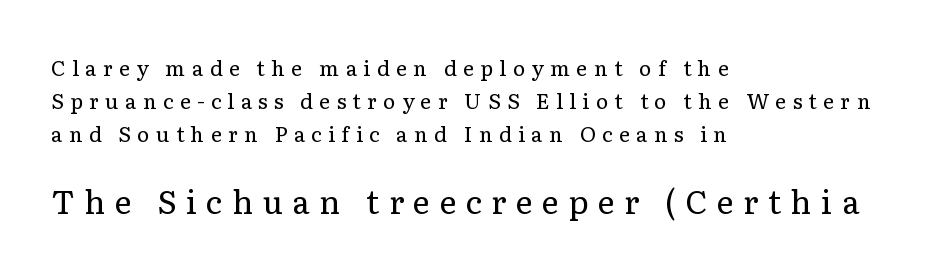
{"serif": "yes", "italic": "no", "bold": "no", "weight": "regular", "width": "normal", "stroke_contrast": "low", "x_height": "medium", "monospaced": "no", "underline": "no", "align": "left", "line_spacing": "normal", "line_spacing_ratio": 1.57, "letter_spacing": "wide", "letter_spacing_em": 0.3, "larger_block": "second", "size_ratio": 1.52, "glyph_px": 32}
